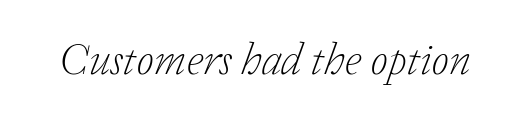
Q: Is the text bold? A: No.
Q: Is the text italic (slanted)? A: Yes, it leans right by about 20 degrees.
Q: Is the typeface a serif or a sans-serif typeface? A: Serif.
Q: Is the text underlined? A: No.
Q: Is the spacing between letters normal or unusually wide? A: Normal.
Q: Width (condensed, normal, or wide)? A: Normal.
Q: Stroke contrast? A: Low.
Q: x-height? A: Medium.
Q: Monospaced? A: No.
